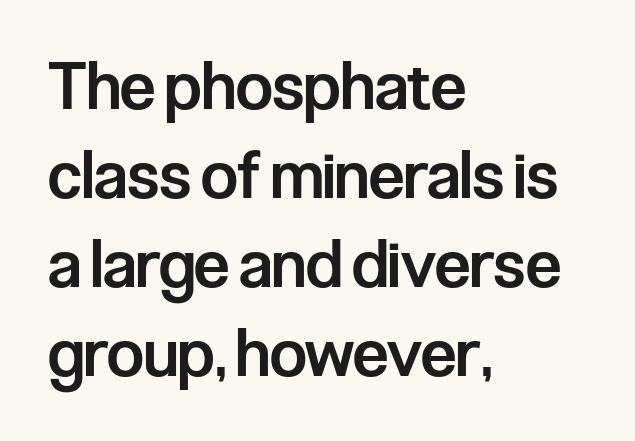
The image shows 65 px semibold, condensed sans-serif type, upright; set left-aligned, normal line spacing (1.37x), normal letter spacing, not underlined; low stroke contrast and a medium x-height.
